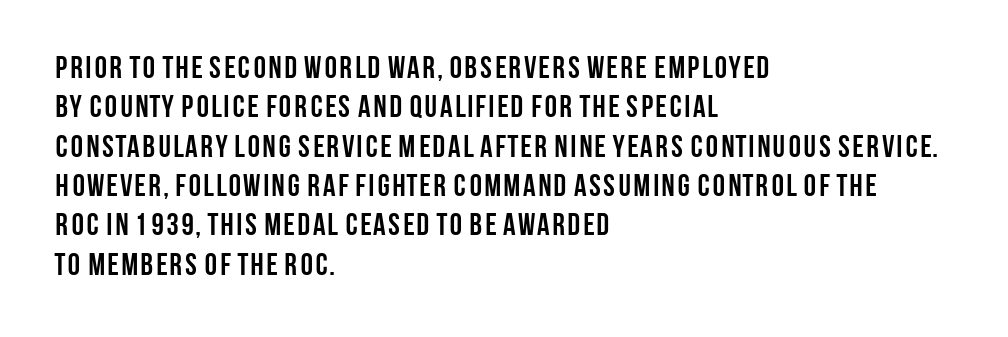
The image shows 31 px semibold, condensed sans-serif type, upright; set left-aligned, normal line spacing (1.27x), normal letter spacing, not underlined; low stroke contrast and a large x-height.
